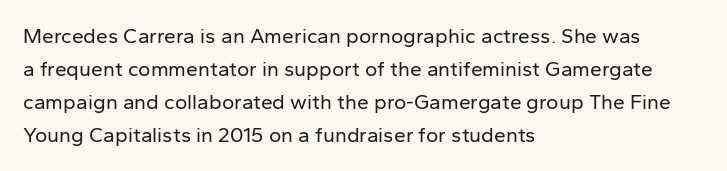
{"italic": "no", "bold": "no", "underline": "no", "align": "left", "line_spacing": "normal", "line_spacing_ratio": 1.57, "letter_spacing": "normal", "letter_spacing_em": 0.0, "glyph_px": 21}
